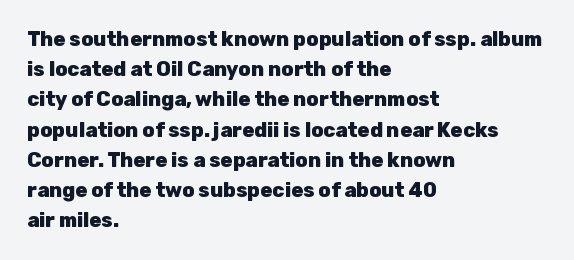
Q: Is the text bold? A: Yes.
Q: Is the text italic (slanted)? A: No, it is upright.
Q: Is the text underlined? A: No.
Q: How is the paragraph aligned? A: Left-aligned.
Q: Is the spacing between letters normal or unusually wide? A: Normal.
Q: Is the spacing between lines tight, normal or loose? A: Normal.
